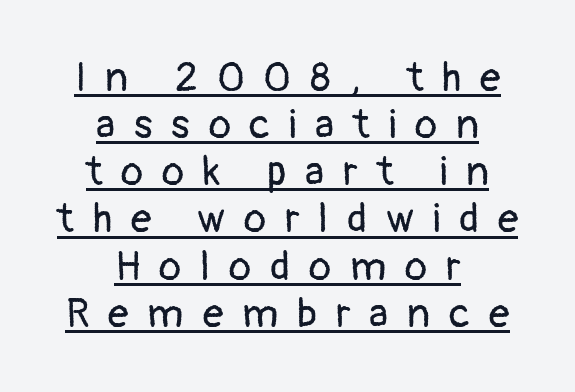
{"serif": "no", "italic": "no", "bold": "no", "weight": "regular", "width": "normal", "stroke_contrast": "low", "x_height": "medium", "monospaced": "no", "underline": "yes", "align": "center", "line_spacing": "tight", "line_spacing_ratio": 1.15, "letter_spacing": "wide", "letter_spacing_em": 0.46, "glyph_px": 41}
